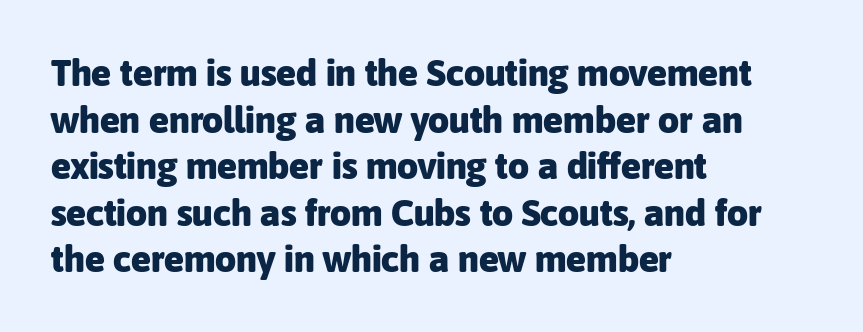
{"serif": "no", "italic": "no", "bold": "yes", "weight": "heavy", "width": "normal", "stroke_contrast": "low", "x_height": "medium", "monospaced": "no", "underline": "no", "align": "left", "line_spacing": "normal", "line_spacing_ratio": 1.26, "letter_spacing": "normal", "letter_spacing_em": 0.0, "glyph_px": 37}
